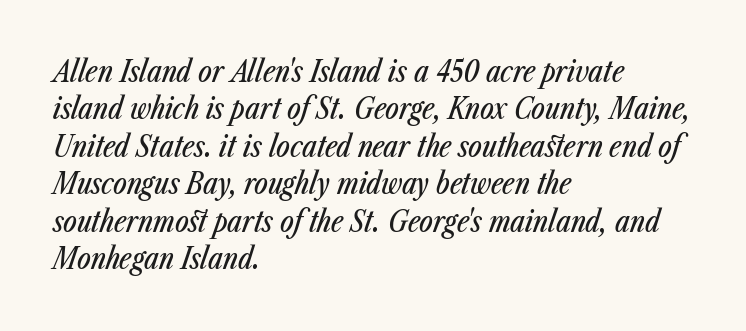
Every row of glyphs begins at an identical x-position on the left. The whole block is typeset with a tilt. Spacing verdict: proportional, widths tailored to each character. Glance below the letters and you will spot only blank space.
